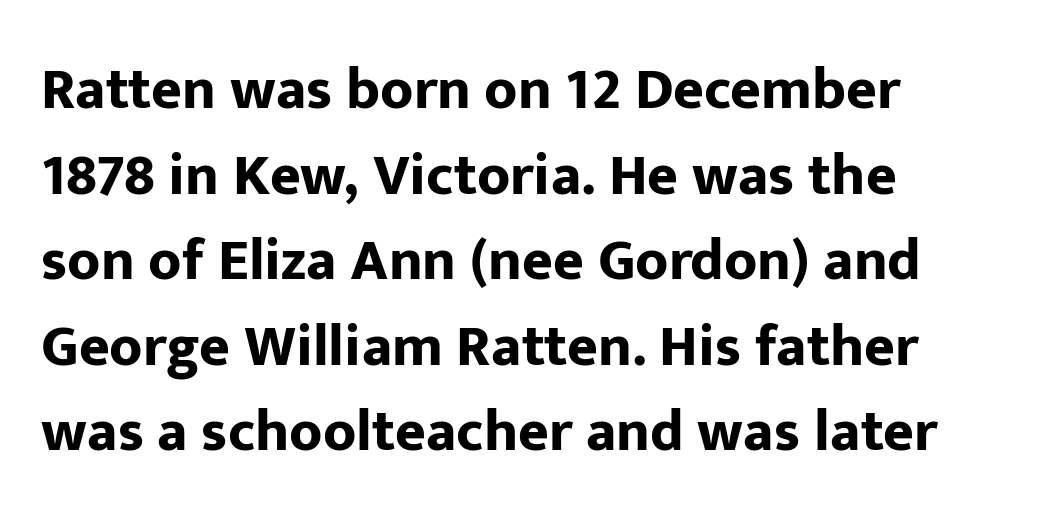
The image shows 59 px bold sans-serif type, upright; set left-aligned, normal line spacing (1.45x), normal letter spacing, not underlined; low stroke contrast and a medium x-height.
